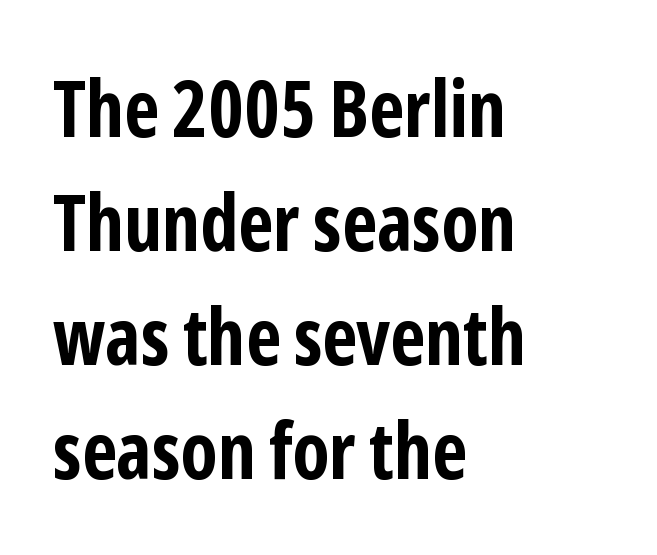
How would I describe the line gaps? Plain and ordinary. The ragged edge is on the right, which tells us the setting is flush left. Glyph-to-glyph distance matches everyday printed text. Examine the stroke ends and you'll find no serifs. Is there any slant? The stems are plumb. Note the varied advance widths — an 'i' is clearly narrower than an 'm'.
